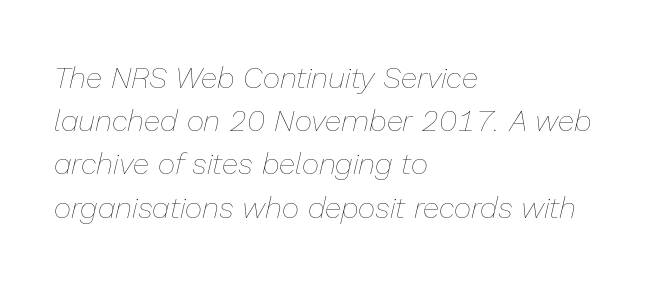
The weight would be labelled regular, book, light, or lighter still. Caption: standard tracking, unaltered. The gap between lines stays unmarked. These lines are rendered in a variable-pitch font. Whoever set this chose a conventional vertical rhythm. Emphasis-style slanted type is in use.
